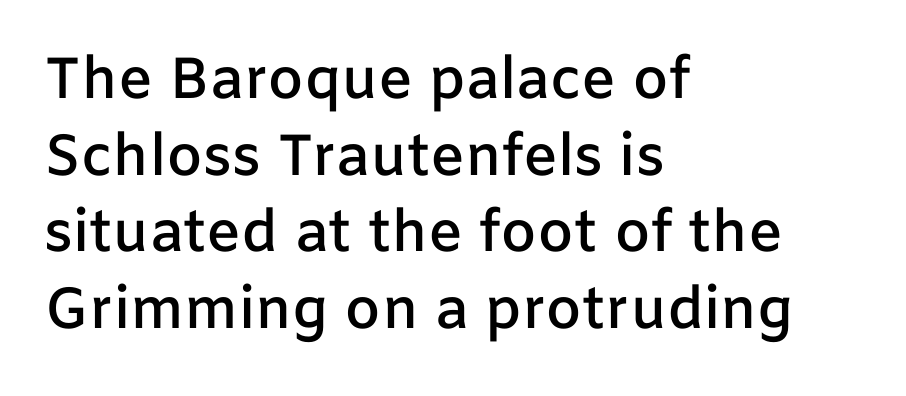
Q: Is the text bold? A: Semi-bold.
Q: Is the text italic (slanted)? A: No, it is upright.
Q: Is the typeface a serif or a sans-serif typeface? A: Sans-serif.
Q: Is the text underlined? A: No.
Q: How is the paragraph aligned? A: Left-aligned.
Q: Is the spacing between letters normal or unusually wide? A: Normal.
Q: Is the spacing between lines tight, normal or loose? A: Normal.
Q: Width (condensed, normal, or wide)? A: Normal.
Q: Stroke contrast? A: Low.
Q: x-height? A: Medium.
Q: Monospaced? A: No.
